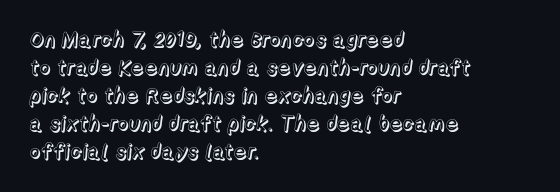
The image shows 21 px text type; set left-aligned, normal line spacing (1.33x), normal letter spacing, not underlined.
